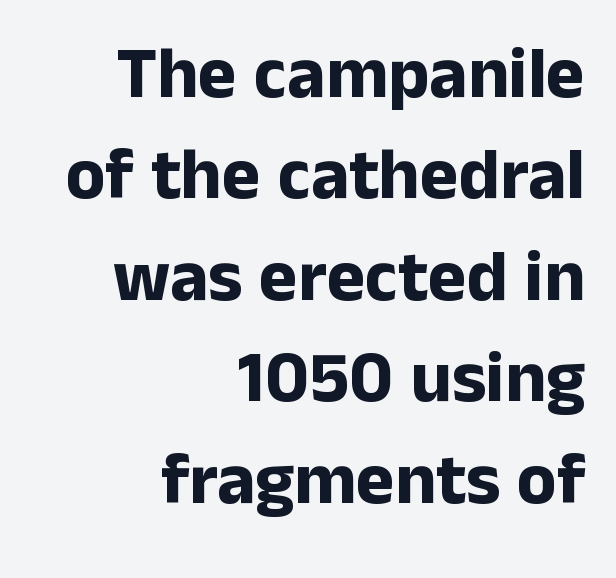
{"serif": "no", "italic": "no", "bold": "yes", "weight": "bold", "width": "normal", "stroke_contrast": "low", "x_height": "medium", "monospaced": "no", "underline": "no", "align": "right", "line_spacing": "normal", "line_spacing_ratio": 1.39, "letter_spacing": "normal", "letter_spacing_em": 0.0, "glyph_px": 73}
